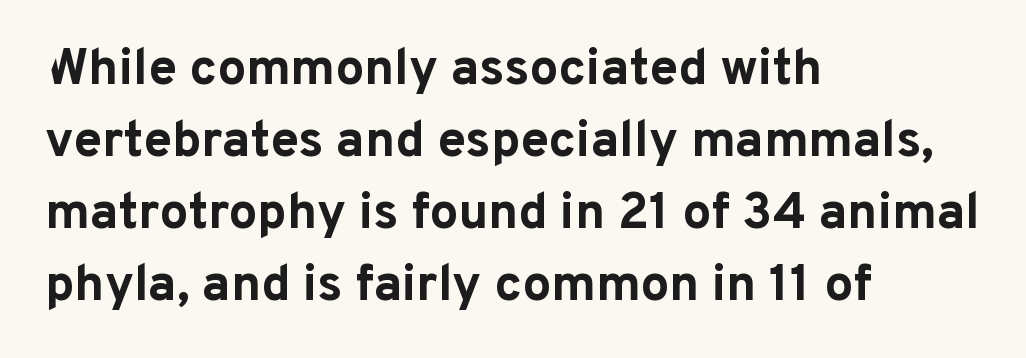
The image shows 51 px bold sans-serif type, upright; set left-aligned, normal line spacing (1.41x), normal letter spacing, not underlined; low stroke contrast and a medium x-height.
